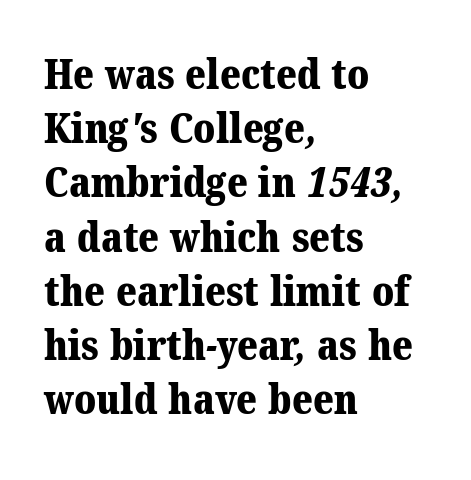
{"serif": "yes", "bold": "yes", "weight": "bold", "width": "normal", "stroke_contrast": "medium", "x_height": "medium", "monospaced": "no", "underline": "no", "align": "left", "line_spacing": "normal", "line_spacing_ratio": 1.29, "letter_spacing": "normal", "letter_spacing_em": 0.0, "glyph_px": 42}
